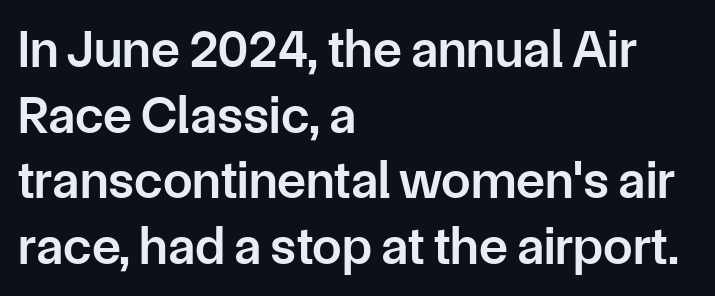
{"serif": "no", "italic": "no", "bold": "semi", "weight": "semibold", "width": "normal", "stroke_contrast": "low", "x_height": "medium", "monospaced": "no", "underline": "no", "align": "left", "line_spacing_ratio": 1.24, "letter_spacing": "normal", "letter_spacing_em": 0.0, "glyph_px": 53}
